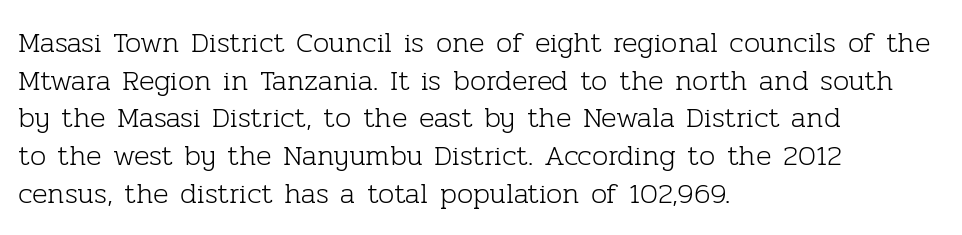
Q: Is the text bold? A: No.
Q: Is the text italic (slanted)? A: No, it is upright.
Q: Is the typeface a serif or a sans-serif typeface? A: Serif.
Q: Is the text underlined? A: No.
Q: How is the paragraph aligned? A: Left-aligned.
Q: Is the spacing between letters normal or unusually wide? A: Normal.
Q: Is the spacing between lines tight, normal or loose? A: Normal.
Q: Width (condensed, normal, or wide)? A: Normal.
Q: Stroke contrast? A: Low.
Q: x-height? A: Medium.
Q: Monospaced? A: No.
